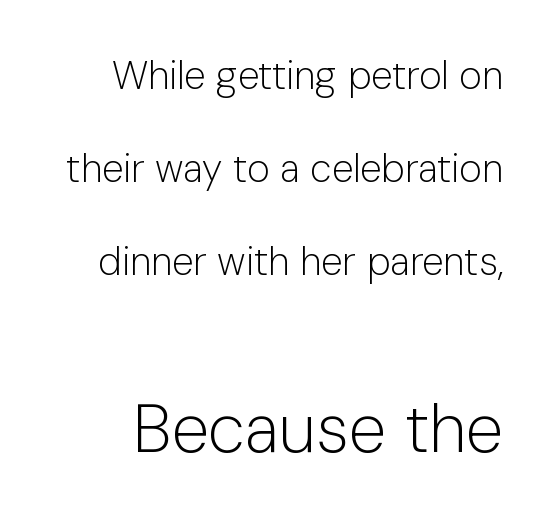
Scale increases going downward across the two blocks. Each letter keeps its own natural width here, so spacing adapts to shape. The passage shown is not underscored anywhere. The letterforms sit at book weight or below.
